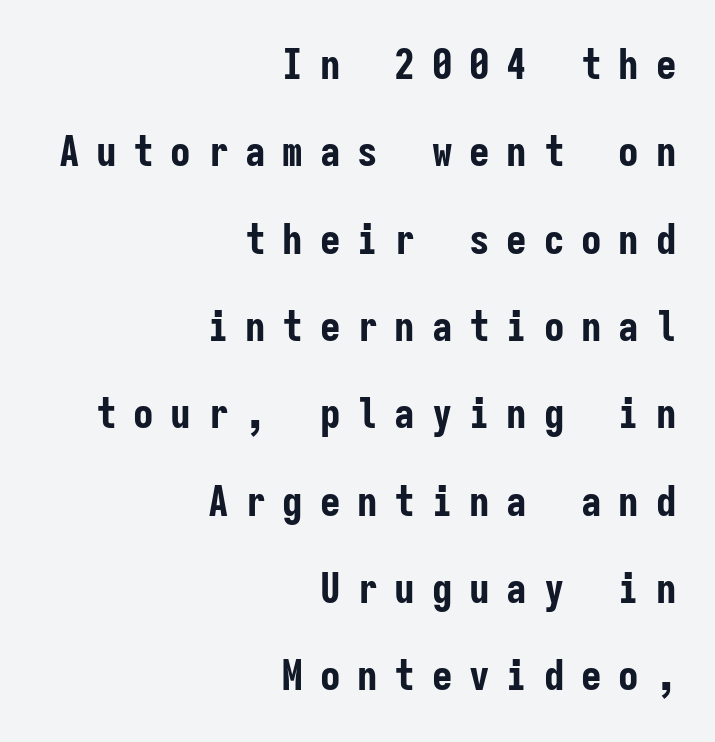
Q: Is the text bold? A: Yes.
Q: Is the text italic (slanted)? A: No, it is upright.
Q: Is the typeface a serif or a sans-serif typeface? A: Sans-serif.
Q: Is the text underlined? A: No.
Q: How is the paragraph aligned? A: Right-aligned.
Q: Is the spacing between letters normal or unusually wide? A: Unusually wide.
Q: Is the spacing between lines tight, normal or loose? A: Loose.
Q: Width (condensed, normal, or wide)? A: Condensed.
Q: Stroke contrast? A: Low.
Q: x-height? A: Medium.
Q: Monospaced? A: Yes.
